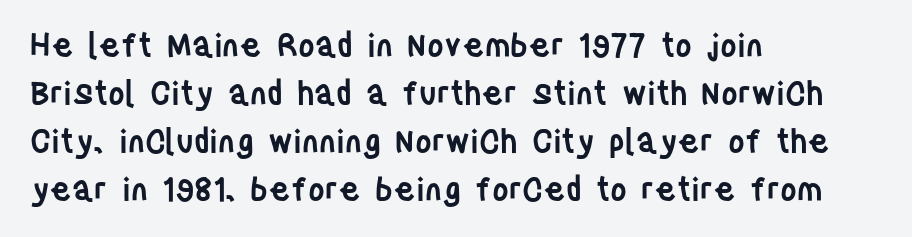
Q: Is the text bold? A: Semi-bold.
Q: Is the text italic (slanted)? A: No, it is upright.
Q: Is the typeface a serif or a sans-serif typeface? A: Sans-serif.
Q: Is the text underlined? A: No.
Q: How is the paragraph aligned? A: Left-aligned.
Q: Is the spacing between letters normal or unusually wide? A: Normal.
Q: Is the spacing between lines tight, normal or loose? A: Normal.
Q: Width (condensed, normal, or wide)? A: Condensed.
Q: Stroke contrast? A: Low.
Q: x-height? A: Large.
Q: Monospaced? A: No.
